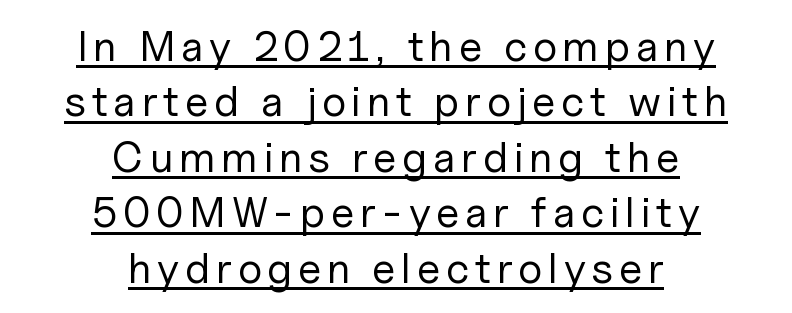
{"serif": "no", "italic": "no", "bold": "no", "weight": "regular", "width": "normal", "stroke_contrast": "low", "x_height": "medium", "monospaced": "no", "underline": "yes", "align": "center", "line_spacing": "normal", "line_spacing_ratio": 1.29, "glyph_px": 43}
